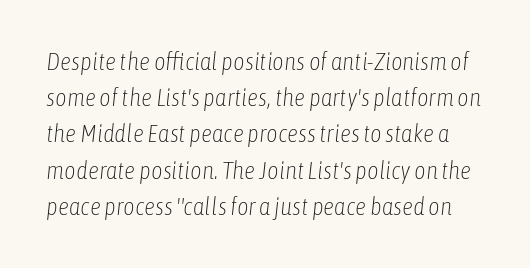
Has an underline been added? It has not. Yep, that's italic — everything's leaning. Observe the ordinary spacing: letters are neighbours, not strangers. The block of text has a typical density, with ordinary space between rows.
